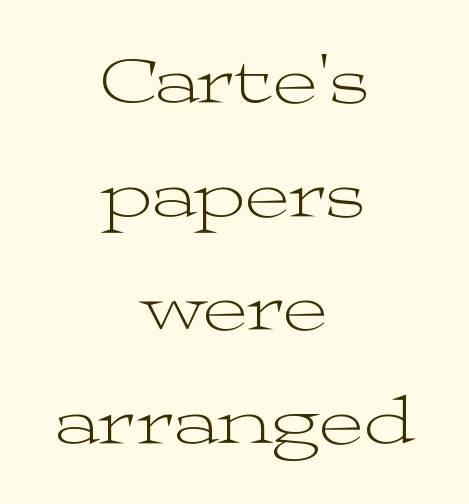
{"serif": "yes", "italic": "no", "bold": "no", "weight": "light", "width": "wide", "stroke_contrast": "medium", "x_height": "medium", "monospaced": "no", "underline": "no", "align": "center", "line_spacing": "normal", "line_spacing_ratio": 1.67, "letter_spacing": "normal", "letter_spacing_em": 0.0, "glyph_px": 68}
